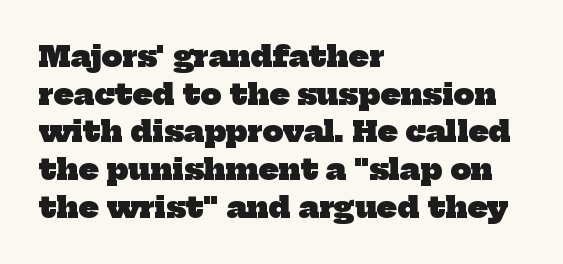
The rendering uses natural spacing where letterforms have individual widths. The typeface chosen for these lines features serifs. Quick note: underline off. These words are printed bold, with thick strokes throughout. The passage shown has conventional tracking throughout.
